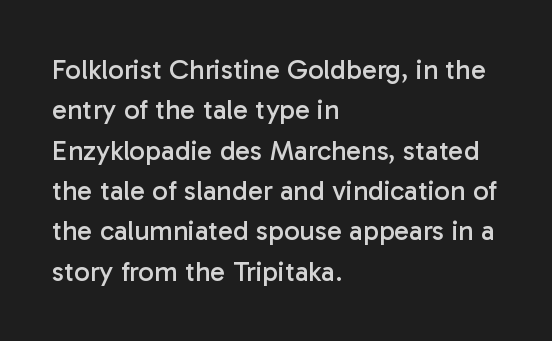
{"serif": "no", "italic": "no", "bold": "no", "weight": "regular", "width": "normal", "stroke_contrast": "low", "x_height": "medium", "monospaced": "no", "underline": "no", "align": "left", "line_spacing": "normal", "line_spacing_ratio": 1.44, "letter_spacing": "normal", "letter_spacing_em": 0.0, "glyph_px": 28}
